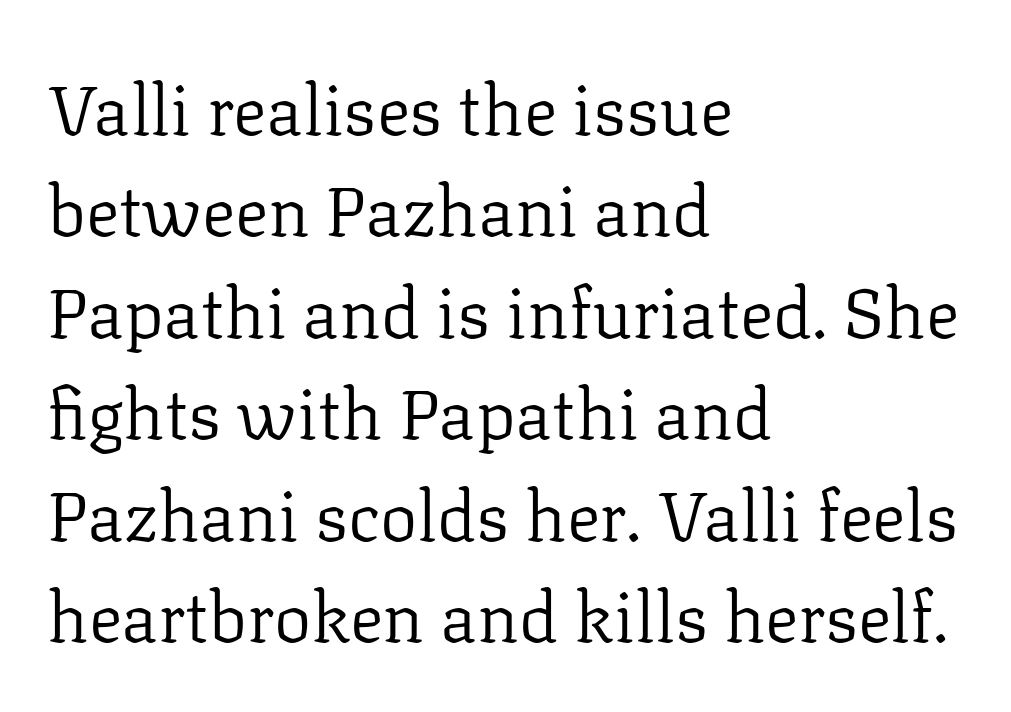
The image shows 70 px regular-weight serif type, upright; set left-aligned, normal line spacing (1.45x), normal letter spacing, not underlined; low stroke contrast and a medium x-height.
